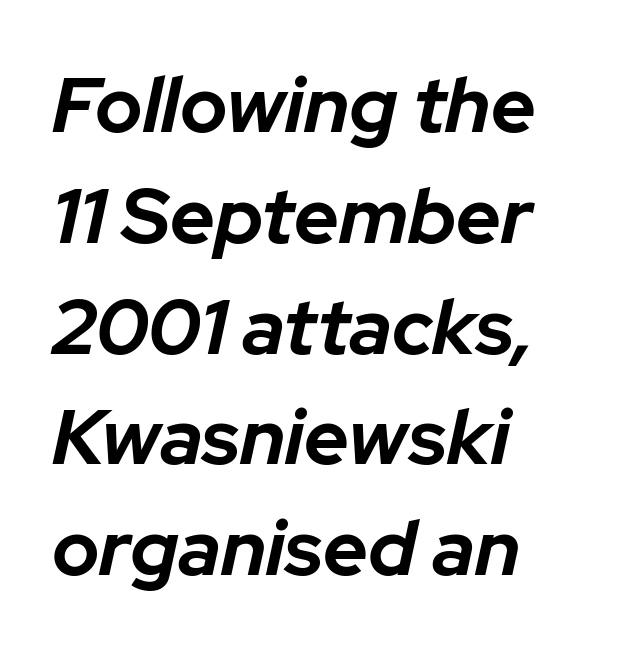
Character widths vary here, with narrow letters taking less room than wide ones. The letters are bold, with thick, heavy strokes. Compared with typical body copy, the letter spacing here is the same. Decoration check: the copy has no underline. Left-aligned paragraph, ragged on the right.
